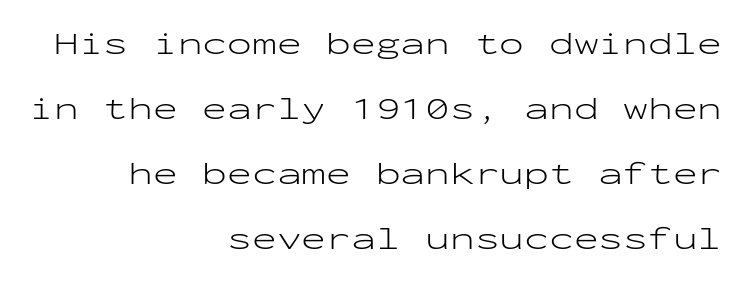
Q: Is the text bold? A: No.
Q: Is the text italic (slanted)? A: No, it is upright.
Q: Is the typeface a serif or a sans-serif typeface? A: Sans-serif.
Q: Is the text underlined? A: No.
Q: How is the paragraph aligned? A: Right-aligned.
Q: Is the spacing between letters normal or unusually wide? A: Normal.
Q: Is the spacing between lines tight, normal or loose? A: Loose.
Q: Width (condensed, normal, or wide)? A: Wide.
Q: Stroke contrast? A: Low.
Q: x-height? A: Medium.
Q: Monospaced? A: Yes.
